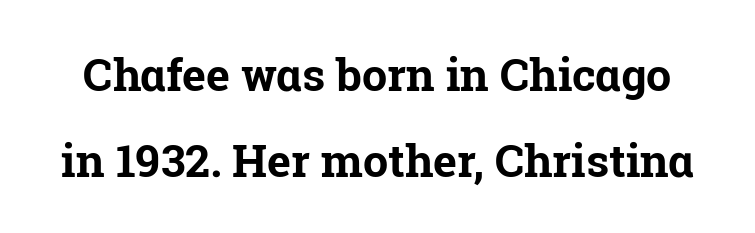
The image shows 45 px bold serif type, upright; set loose line spacing (1.91x), normal letter spacing, not underlined; low stroke contrast and a medium x-height.
